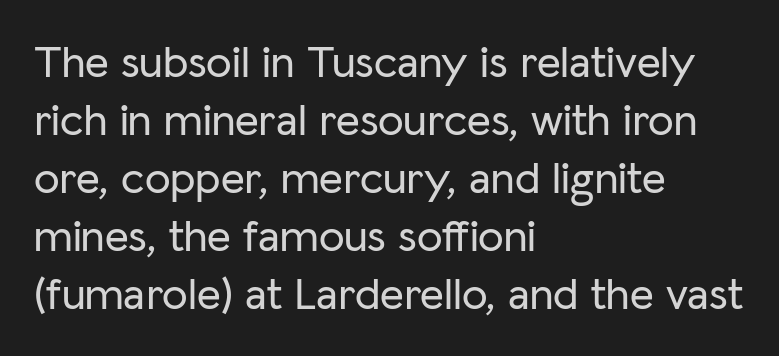
Q: Is the text italic (slanted)? A: No, it is upright.
Q: Is the typeface a serif or a sans-serif typeface? A: Sans-serif.
Q: Is the text underlined? A: No.
Q: How is the paragraph aligned? A: Left-aligned.
Q: Is the spacing between letters normal or unusually wide? A: Normal.
Q: Is the spacing between lines tight, normal or loose? A: Normal.
Q: Width (condensed, normal, or wide)? A: Normal.
Q: Stroke contrast? A: Low.
Q: x-height? A: Medium.
Q: Monospaced? A: No.
